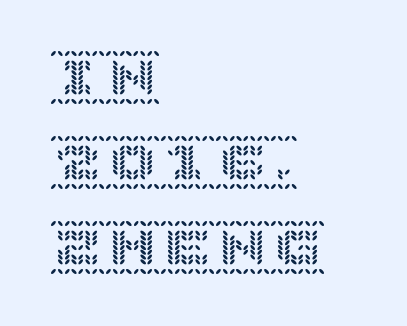
The lines in this sample share a left origin and differ only in where they stop. Short note: letters normally spaced. One glance says typical: line gaps are just what's usual. No italicization has been applied; the sample stays upright. Only glyphs here, with clear space below each row.
